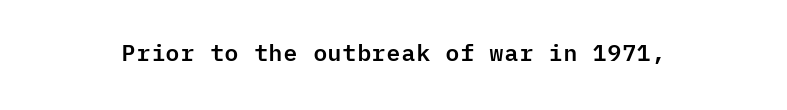
{"italic": "no", "underline": "no", "letter_spacing": "normal", "letter_spacing_em": 0.0, "glyph_px": 23}
